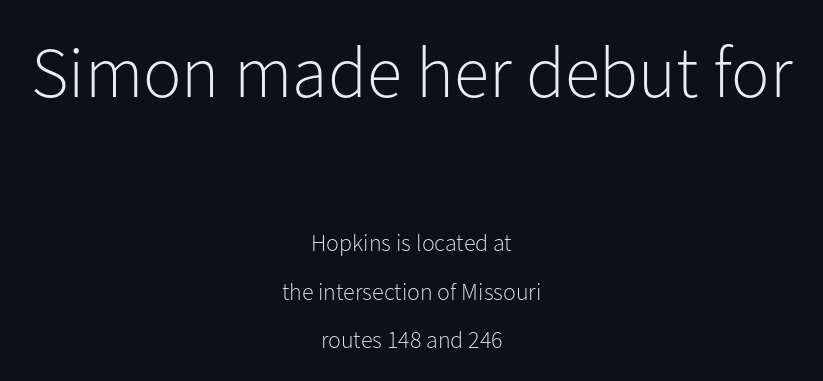
{"serif": "no", "italic": "no", "bold": "no", "weight": "light", "width": "normal", "stroke_contrast": "low", "x_height": "medium", "monospaced": "no", "underline": "no", "align": "center", "line_spacing": "loose", "line_spacing_ratio": 2.02, "letter_spacing": "normal", "letter_spacing_em": 0.0, "larger_block": "first", "size_ratio": 3.0, "glyph_px": 72}
